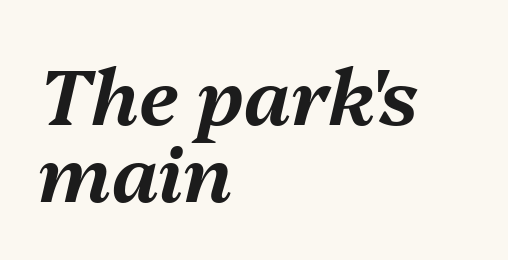
{"italic": "yes", "lean": "right", "slant_degrees": 13, "width": "normal", "stroke_contrast": "medium", "x_height": "medium", "monospaced": "no", "underline": "no", "align": "left", "line_spacing": "tight", "line_spacing_ratio": 1.0, "letter_spacing": "normal", "letter_spacing_em": 0.0, "glyph_px": 77}
